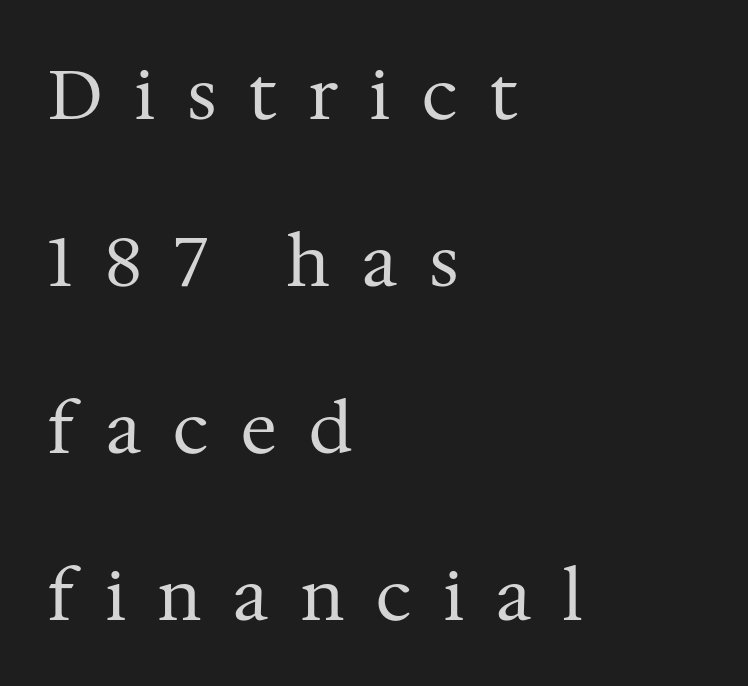
Q: Is the text bold? A: No.
Q: Is the text italic (slanted)? A: No, it is upright.
Q: Is the typeface a serif or a sans-serif typeface? A: Serif.
Q: Is the text underlined? A: No.
Q: How is the paragraph aligned? A: Left-aligned.
Q: Is the spacing between letters normal or unusually wide? A: Unusually wide.
Q: Is the spacing between lines tight, normal or loose? A: Loose.
Q: Width (condensed, normal, or wide)? A: Normal.
Q: Stroke contrast? A: Medium.
Q: x-height? A: Medium.
Q: Monospaced? A: No.
